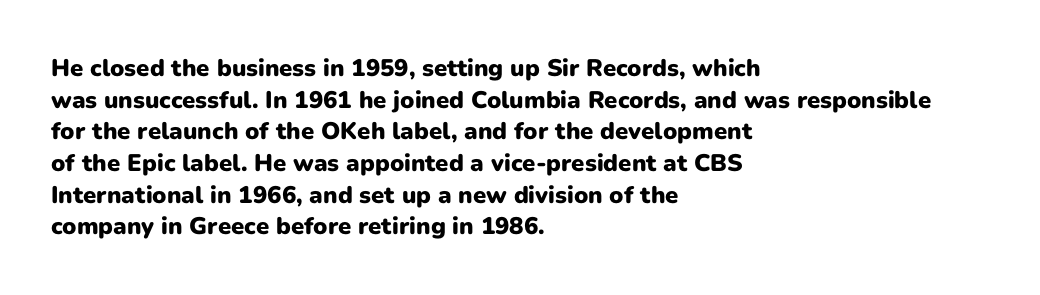
{"italic": "no", "bold": "yes", "underline": "no", "align": "left", "line_spacing": "normal", "line_spacing_ratio": 1.32, "letter_spacing": "normal", "letter_spacing_em": 0.0, "glyph_px": 24}
